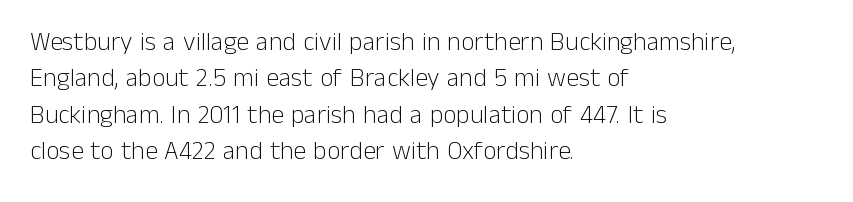
The image shows 26 px text type, upright; set left-aligned, normal line spacing (1.4x), normal letter spacing, not underlined.
